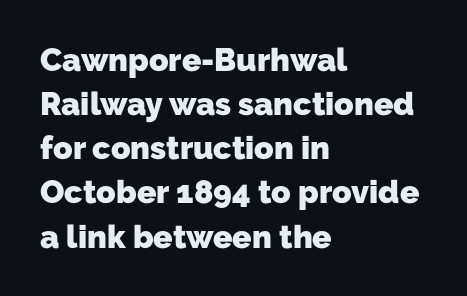
The image shows 32 px heavy sans-serif type; set left-aligned, normal line spacing (1.38x), normal letter spacing, not underlined; low stroke contrast and a medium x-height.
